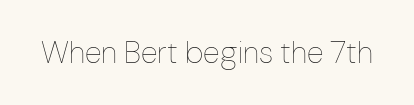
Stem width sits at or under what a default text font uses. Each row of text sits above clean, open space. Proportional: the letters do not fall into vertical columns. The line texture is even and compact thanks to regular tracking. Notice how the stems are strictly vertical — no italics here.
